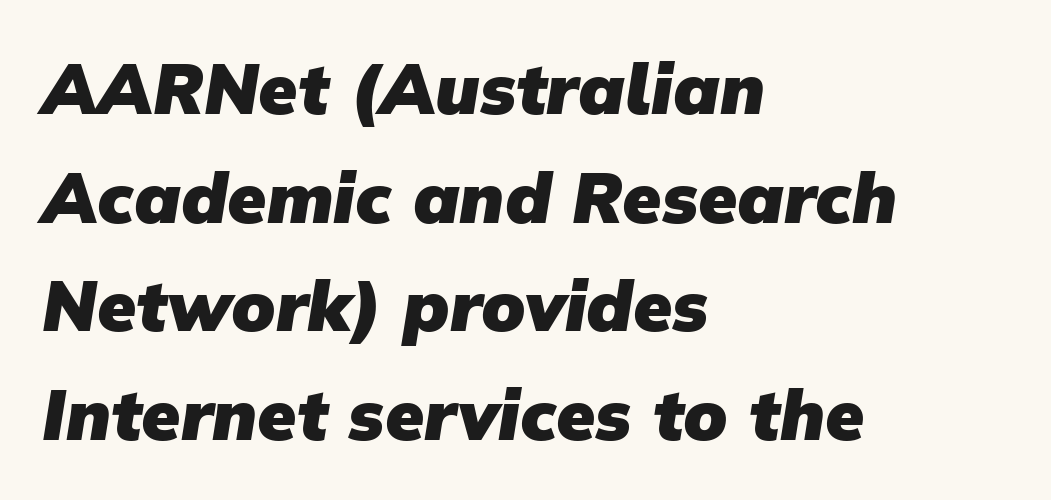
Q: Is the text bold? A: Yes.
Q: Is the typeface a serif or a sans-serif typeface? A: Sans-serif.
Q: Is the text underlined? A: No.
Q: How is the paragraph aligned? A: Left-aligned.
Q: Is the spacing between letters normal or unusually wide? A: Normal.
Q: Is the spacing between lines tight, normal or loose? A: Normal.
Q: Width (condensed, normal, or wide)? A: Normal.
Q: Stroke contrast? A: Low.
Q: x-height? A: Medium.
Q: Monospaced? A: No.
